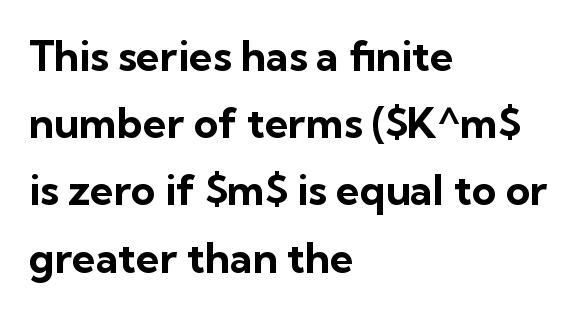
The image shows 42 px bold sans-serif type, upright; set left-aligned, normal line spacing (1.6x), normal letter spacing, not underlined; low stroke contrast and a medium x-height.
